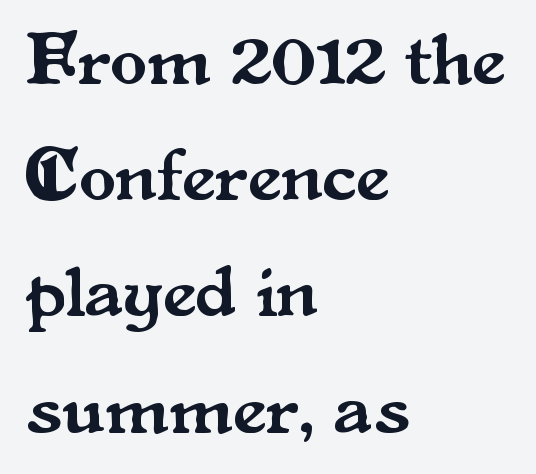
The image shows 75 px serif type, upright; set left-aligned, normal line spacing (1.55x), normal letter spacing, not underlined; medium stroke contrast and a small x-height.
